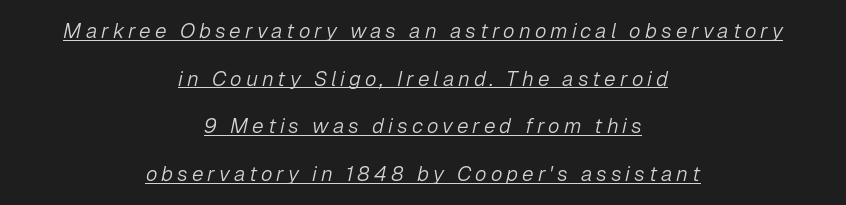
{"italic": "yes", "lean": "right", "slant_degrees": 12, "bold": "no", "underline": "yes", "align": "center", "line_spacing": "loose", "line_spacing_ratio": 2.27, "glyph_px": 21}
